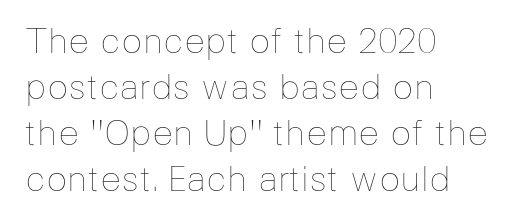
Unmarked baselines from the first word to the last. All the whitespace from short lines collects on the right. If you drew a line through each stem, it would be perfectly vertical. Vertical spacing — default. Glyph-to-glyph distance matches everyday printed text.
